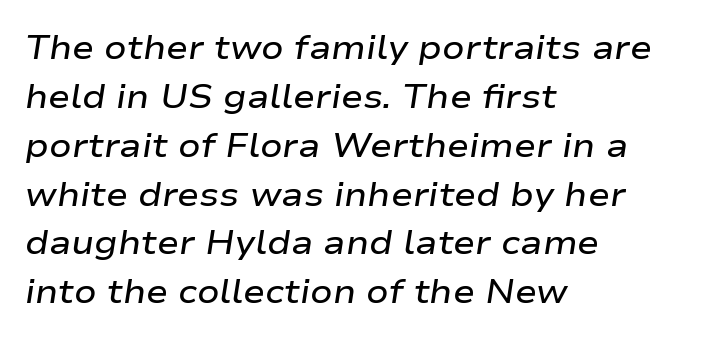
The image shows 33 px semibold, wide type, italic (leaning right); set left-aligned, normal line spacing (1.48x), normal letter spacing, not underlined; low stroke contrast and a medium x-height.
